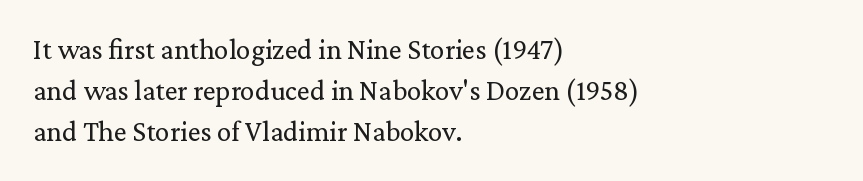
Descender tails drop into unmarked territory. Between one letter and the next there's only the usual sliver of space. Varying glyph widths throughout — classic text-font behaviour. The characters display serif detailing at their extremities. Interline gaps are of average width in this sample.
